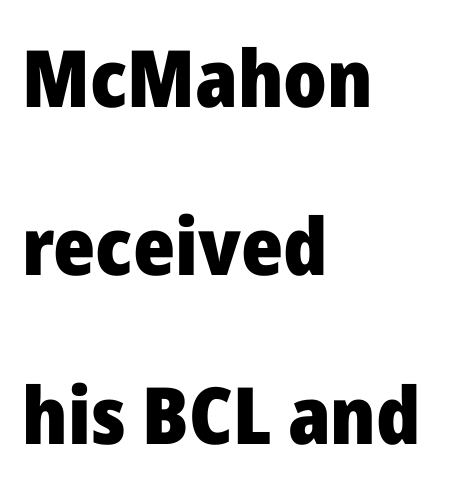
{"serif": "no", "italic": "no", "bold": "yes", "weight": "heavy", "width": "normal", "stroke_contrast": "low", "x_height": "medium", "monospaced": "no", "underline": "no", "align": "left", "line_spacing": "loose", "line_spacing_ratio": 2.13, "letter_spacing": "normal", "letter_spacing_em": 0.0, "glyph_px": 79}
